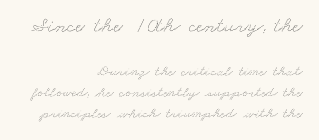
{"underline": "no", "align": "right", "line_spacing": "normal", "line_spacing_ratio": 1.42, "letter_spacing": "normal", "letter_spacing_em": 0.0, "larger_block": "first", "size_ratio": 1.47, "glyph_px": 22}
